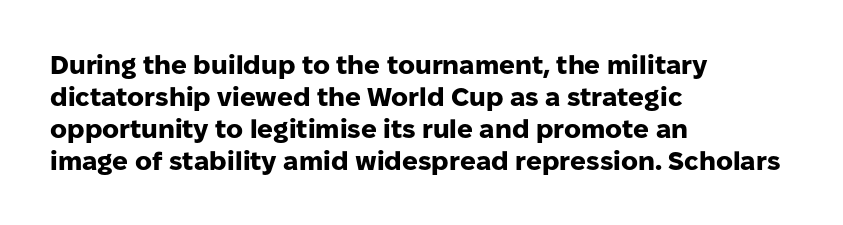
The image shows 26 px bold type, upright; set left-aligned, line spacing 1.23x, normal letter spacing, not underlined.
